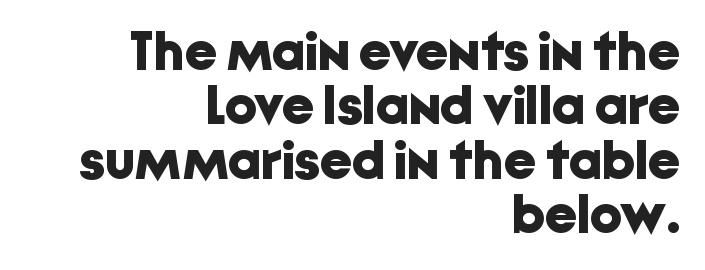
{"serif": "no", "italic": "no", "bold": "yes", "weight": "bold", "width": "normal", "stroke_contrast": "low", "x_height": "medium", "monospaced": "no", "underline": "no", "align": "right", "line_spacing": "tight", "line_spacing_ratio": 0.97, "letter_spacing": "normal", "letter_spacing_em": 0.0, "glyph_px": 56}
